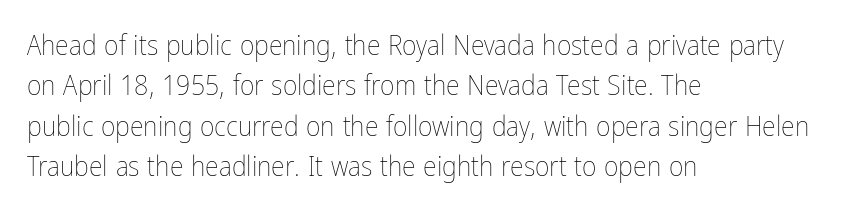
{"italic": "no", "bold": "no", "weight": "thin", "width": "condensed", "stroke_contrast": "low", "x_height": "medium", "monospaced": "no", "underline": "no", "align": "left", "line_spacing": "normal", "line_spacing_ratio": 1.44, "letter_spacing": "normal", "letter_spacing_em": 0.0, "glyph_px": 28}
